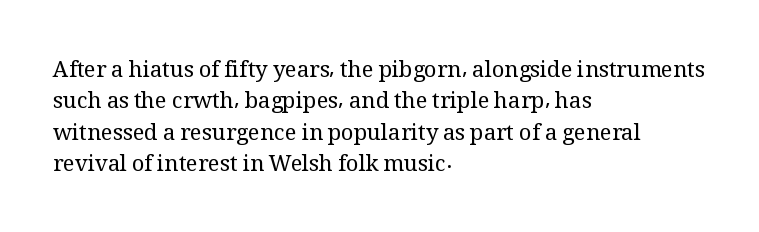
The line-height multiplier appears to be the usual default. The ragged edge is on the right, which tells us the setting is flush left. A typesetter would mark this as roman, not italic. This sample uses plain, unmodified letter spacing. No letter is thick-stroked: the sample isn't bold.
